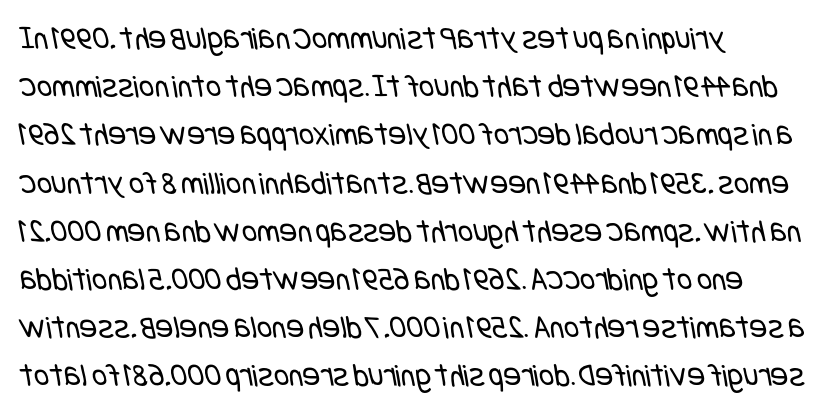
The image shows 33 px regular-weight, condensed sans-serif type; set left-aligned, normal line spacing (1.46x), normal letter spacing, not underlined; low stroke contrast and a large x-height.
